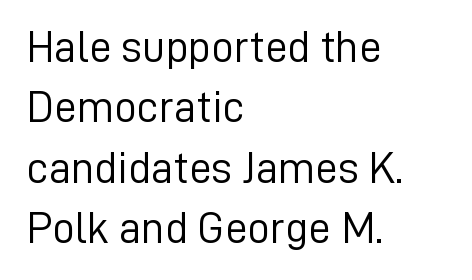
The image shows 45 px light sans-serif type, upright; set left-aligned, normal line spacing (1.34x), normal letter spacing, not underlined; low stroke contrast and a medium x-height.
